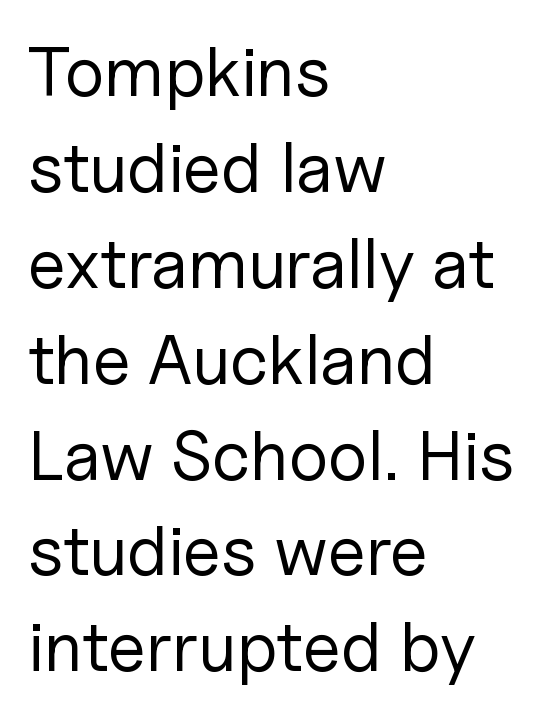
Are there feet on the stems? There aren't — it's a sans. The lettering holds an erect, upright posture throughout. Normally led — the rows are evenly, conventionally spaced. The line texture is even and compact thanks to regular tracking.
